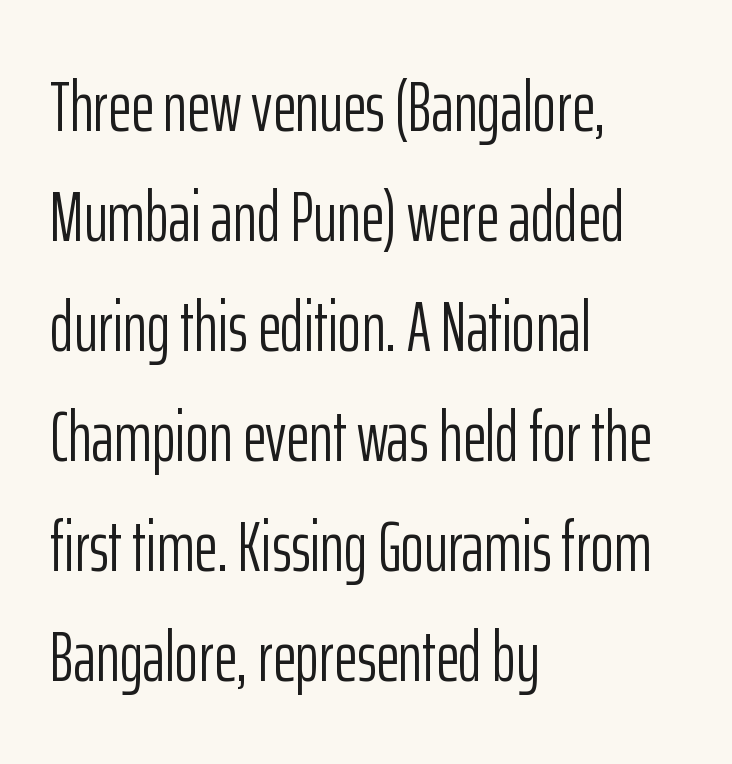
The image shows 71 px light, condensed sans-serif type, upright; set left-aligned, normal line spacing (1.55x), normal letter spacing, not underlined; low stroke contrast and a medium x-height.
